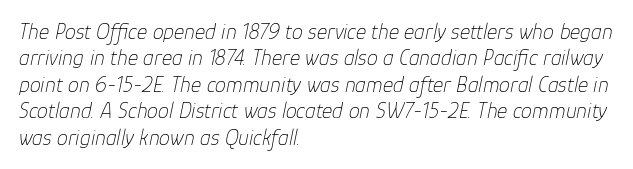
The lettering tilts uniformly, giving the passage an italic look. This is not heavy type; no bold has been used. Horizontal alignment here is leftward, the default for most running prose. Honestly, the letter spacing is just normal — you wouldn't notice it. Rule under the text: the space is simply empty.
